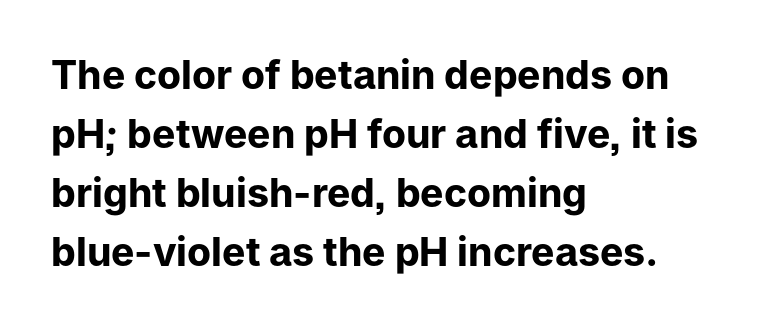
{"serif": "no", "italic": "no", "bold": "yes", "weight": "bold", "width": "normal", "stroke_contrast": "low", "x_height": "medium", "monospaced": "no", "underline": "no", "align": "left", "line_spacing": "normal", "line_spacing_ratio": 1.51, "letter_spacing": "normal", "letter_spacing_em": 0.0, "glyph_px": 39}
